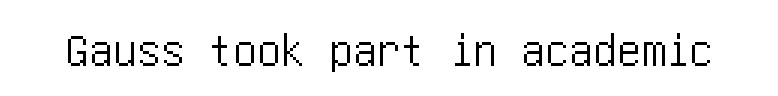
The image shows 48 px condensed sans-serif type, upright; set normal letter spacing, not underlined; low stroke contrast and a large x-height.
